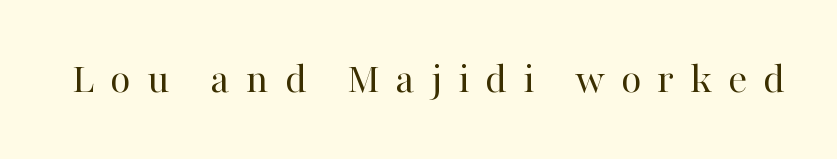
{"serif": "yes", "italic": "no", "bold": "no", "weight": "regular", "width": "normal", "stroke_contrast": "high", "x_height": "medium", "monospaced": "no", "underline": "no", "letter_spacing": "wide", "letter_spacing_em": 0.35, "glyph_px": 45}
